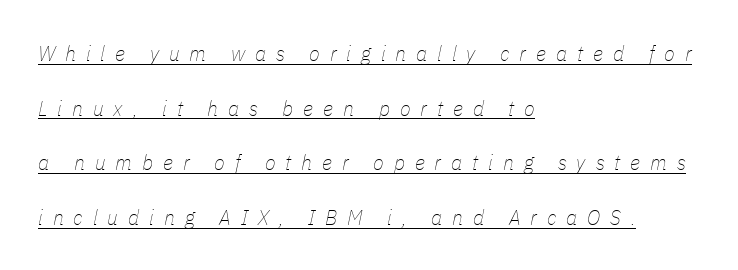
Q: Is the text bold? A: No.
Q: Is the text italic (slanted)? A: Yes, it leans right by about 11 degrees.
Q: Is the text underlined? A: Yes.
Q: How is the paragraph aligned? A: Left-aligned.
Q: Is the spacing between letters normal or unusually wide? A: Unusually wide.
Q: Is the spacing between lines tight, normal or loose? A: Loose.
